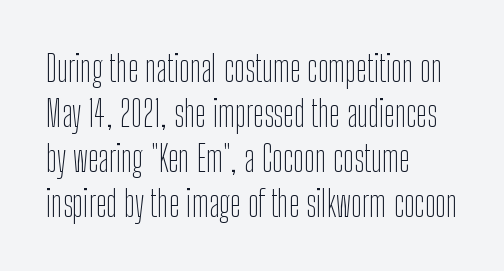
Q: Is the text bold? A: No.
Q: Is the text italic (slanted)? A: No, it is upright.
Q: Is the typeface a serif or a sans-serif typeface? A: Sans-serif.
Q: Is the text underlined? A: No.
Q: How is the paragraph aligned? A: Left-aligned.
Q: Is the spacing between letters normal or unusually wide? A: Normal.
Q: Is the spacing between lines tight, normal or loose? A: Normal.
Q: Width (condensed, normal, or wide)? A: Condensed.
Q: Stroke contrast? A: Low.
Q: x-height? A: Medium.
Q: Monospaced? A: No.
